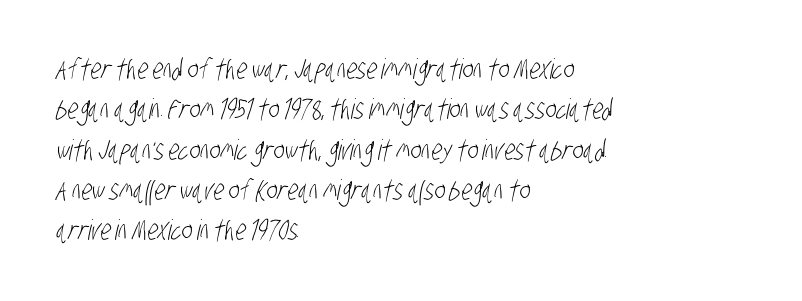
Observe the ordinary spacing: letters are neighbours, not strangers. Grotesque or geometric, the face here clearly has no serifs. Just letters on the line, the space beneath them empty. A typesetter would call this proportional, since set widths differ per character.
